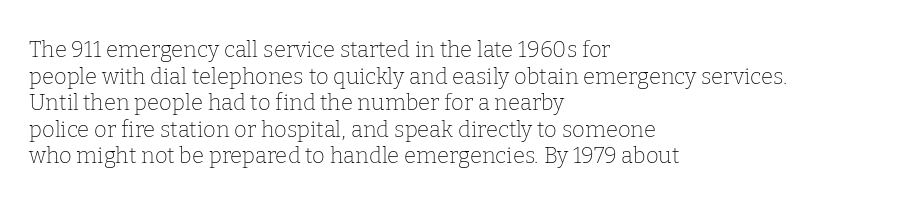
The image shows 22 px text type, upright; set left-aligned, line spacing 1.21x, normal letter spacing, not underlined.
